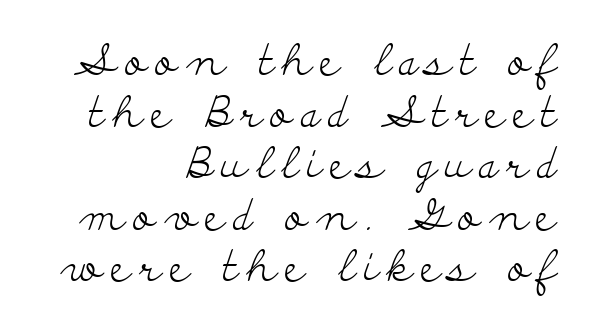
Q: Is the text bold? A: No.
Q: Is the text italic (slanted)? A: Yes.
Q: Is the typeface a serif or a sans-serif typeface? A: Serif.
Q: Is the text underlined? A: No.
Q: How is the paragraph aligned? A: Right-aligned.
Q: Width (condensed, normal, or wide)? A: Wide.
Q: Stroke contrast? A: Low.
Q: x-height? A: Small.
Q: Monospaced? A: No.
